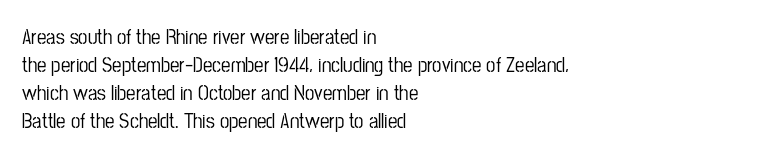
{"italic": "no", "underline": "no", "align": "left", "line_spacing": "normal", "line_spacing_ratio": 1.34, "letter_spacing": "normal", "letter_spacing_em": 0.0, "glyph_px": 21}
